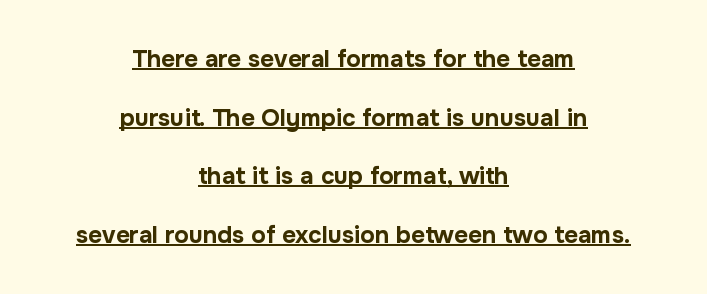
{"italic": "no", "bold": "yes", "underline": "yes", "align": "center", "line_spacing": "loose", "line_spacing_ratio": 2.44, "letter_spacing": "normal", "letter_spacing_em": 0.0, "glyph_px": 24}
